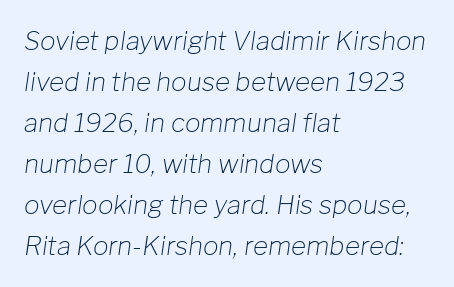
Short note: letters normally spaced. No word sits above an underline. Reading down the column, the eye jumps a familiar distance to each next line. Teacher's note: observe the even left margin — that is flush-left alignment. Stem width sits at or under what a default text font uses.
